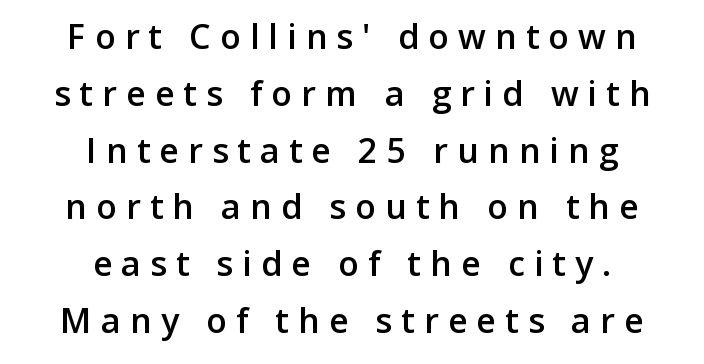
The lines are quadded center. Check under the words: just untouched page. The passage shown has open, widely tracked lettering throughout. You could not count columns in this text — the font is proportionally spaced. Classification — sans serif. The characters look somewhat weighty, a semibold short of true bold.
